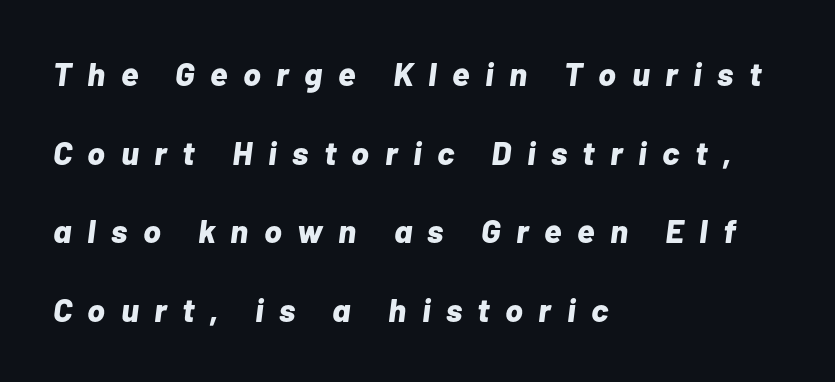
The image shows 33 px bold type, italic (leaning right); set left-aligned, loose line spacing (2.38x), unusually wide letter spacing (+0.47 em), not underlined; low stroke contrast and a medium x-height.
